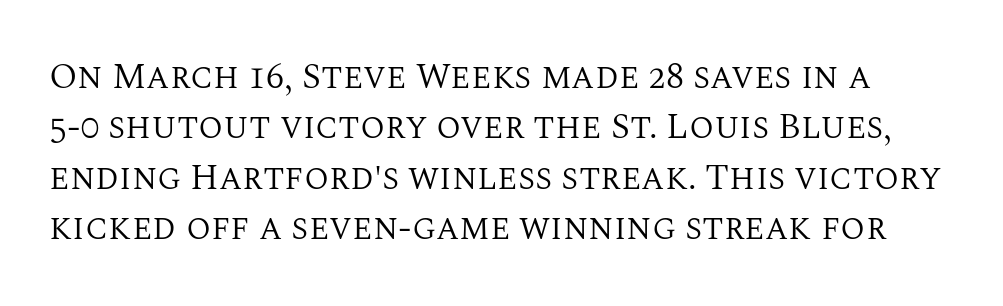
A typesetter would call this proportional, since set widths differ per character. Line spacing here is normal. Examine the stroke ends and you'll spot serifs. Honestly, there is no underline to notice here at all.
